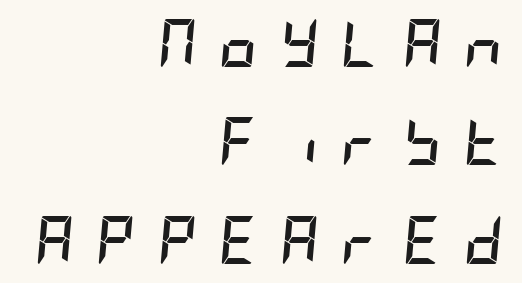
Compared with typical body copy, the letter spacing here is much looser. Anything drawn beneath the words? Only blank space. These lines carry a lot of weight — the face is fully bold. Students, observe: this is what heavily led, spacious text looks like. Style check: oblique. One-word summary of the alignment: right.
